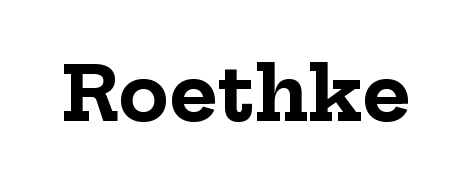
The image shows 74 px bold serif type, upright; set normal letter spacing, not underlined; low stroke contrast and a medium x-height.
